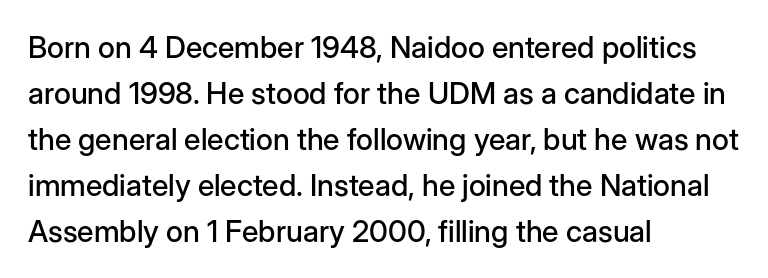
Q: Is the text italic (slanted)? A: No, it is upright.
Q: Is the typeface a serif or a sans-serif typeface? A: Sans-serif.
Q: Is the text underlined? A: No.
Q: How is the paragraph aligned? A: Left-aligned.
Q: Is the spacing between letters normal or unusually wide? A: Normal.
Q: Is the spacing between lines tight, normal or loose? A: Normal.
Q: Width (condensed, normal, or wide)? A: Normal.
Q: Stroke contrast? A: Low.
Q: x-height? A: Medium.
Q: Monospaced? A: No.
